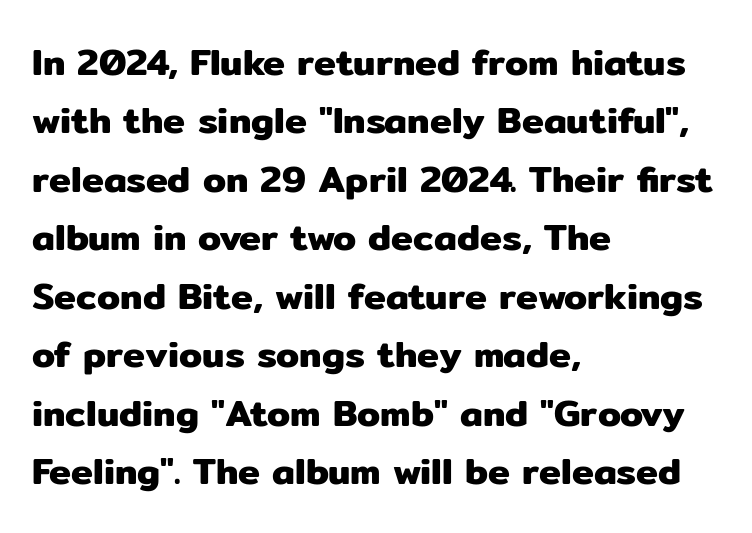
I'd call this a sans setting — the letters go barefoot. Each letter keeps its own natural width here, so spacing adapts to shape. Regular leading. Descender tails drop into unmarked territory. The letterforms sit shoulder to shoulder at normal distance. Notice how the stems are strictly vertical — no italics here.
